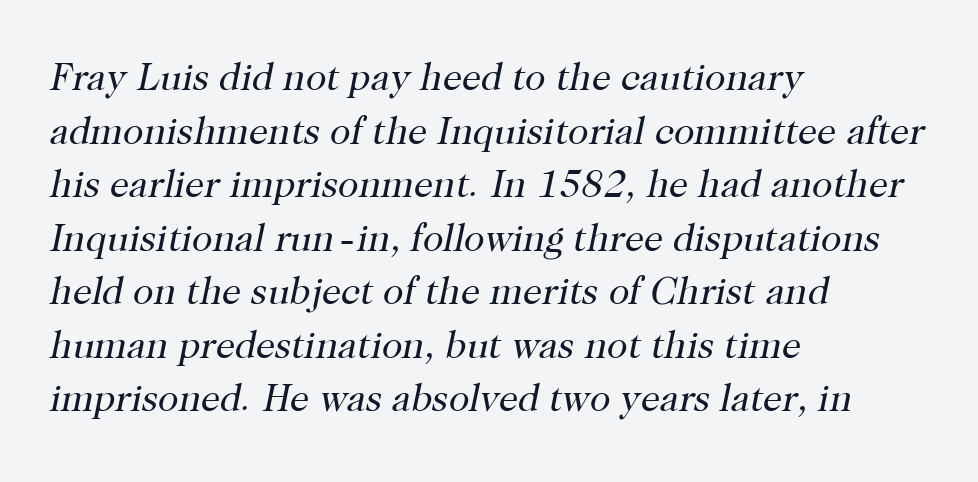
Weight: regular or lighter. Check the space under the baseline: it is left empty. The letters advance in unequal steps, a hallmark of proportional type. The compositor pushed each line to the left boundary. Caption: standard tracking, unaltered. Posture: slanted.
